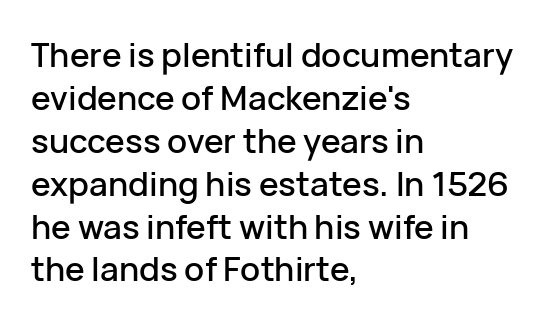
The image shows 33 px sans-serif type, upright; set left-aligned, normal line spacing (1.3x), normal letter spacing, not underlined; low stroke contrast and a medium x-height.
